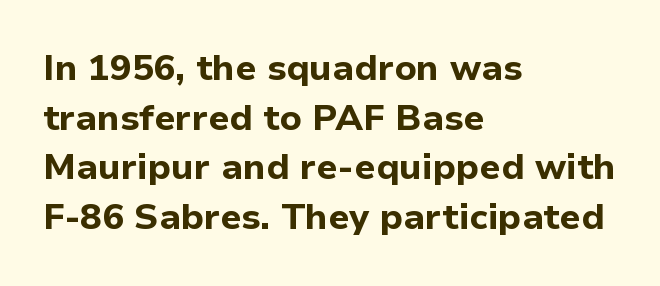
Q: Is the text bold? A: Yes.
Q: Is the text italic (slanted)? A: No, it is upright.
Q: Is the typeface a serif or a sans-serif typeface? A: Sans-serif.
Q: Is the text underlined? A: No.
Q: How is the paragraph aligned? A: Left-aligned.
Q: Is the spacing between letters normal or unusually wide? A: Normal.
Q: Is the spacing between lines tight, normal or loose? A: Normal.
Q: Width (condensed, normal, or wide)? A: Normal.
Q: Stroke contrast? A: Low.
Q: x-height? A: Medium.
Q: Monospaced? A: No.
